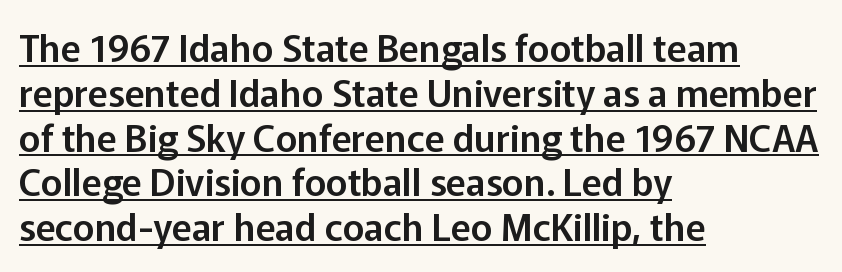
Q: Is the text italic (slanted)? A: No, it is upright.
Q: Is the typeface a serif or a sans-serif typeface? A: Sans-serif.
Q: Is the text underlined? A: Yes.
Q: How is the paragraph aligned? A: Left-aligned.
Q: Is the spacing between letters normal or unusually wide? A: Normal.
Q: Width (condensed, normal, or wide)? A: Normal.
Q: Stroke contrast? A: Low.
Q: x-height? A: Medium.
Q: Monospaced? A: No.
